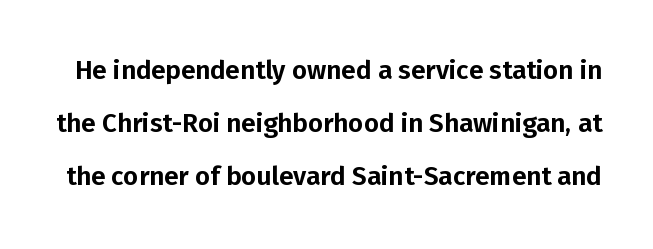
Rule under the text: the space is simply empty. This rendering leaves character spacing at its baseline value. Horizontal bands of white between lines are thick stripes. The axis of the letterforms is exactly vertical.
